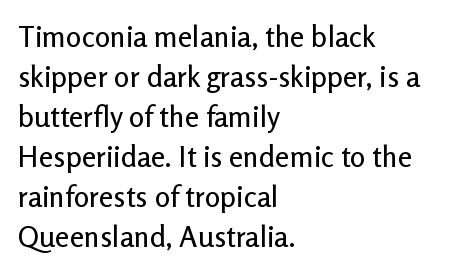
Descenders are the only things crossing below the line. The passage shown is typed in a proportional face where columns would drift. The horizontal fit of the characters is conventional and even. This rendering uses left alignment, leaving the right contour irregular. Regarding leading, the lines here are spaced in the standard way.
